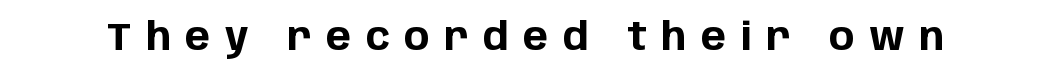
The image shows 38 px bold sans-serif type, upright; set unusually wide letter spacing (+0.38 em), not underlined; low stroke contrast and a large x-height.
